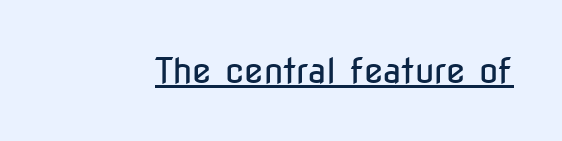
{"serif": "no", "italic": "no", "bold": "no", "weight": "regular", "width": "condensed", "stroke_contrast": "low", "x_height": "medium", "monospaced": "no", "underline": "yes", "letter_spacing": "normal", "letter_spacing_em": 0.0, "glyph_px": 35}
